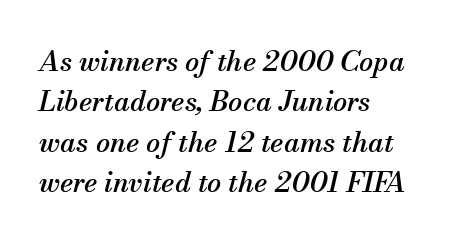
Q: Is the text italic (slanted)? A: Yes, it leans right by about 13 degrees.
Q: Is the typeface a serif or a sans-serif typeface? A: Serif.
Q: Is the text underlined? A: No.
Q: How is the paragraph aligned? A: Left-aligned.
Q: Is the spacing between letters normal or unusually wide? A: Normal.
Q: Is the spacing between lines tight, normal or loose? A: Normal.
Q: Width (condensed, normal, or wide)? A: Normal.
Q: Stroke contrast? A: Medium.
Q: x-height? A: Small.
Q: Monospaced? A: No.
